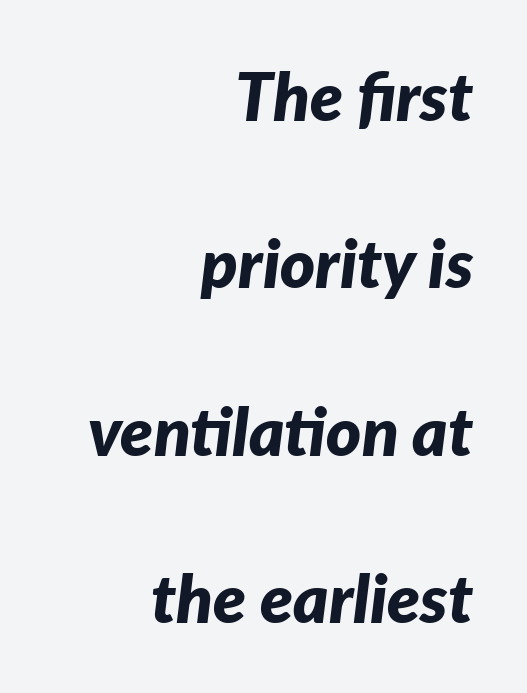
{"italic": "yes", "lean": "right", "slant_degrees": 7, "bold": "yes", "weight": "bold", "width": "normal", "stroke_contrast": "low", "x_height": "medium", "monospaced": "no", "underline": "no", "align": "right", "line_spacing": "loose", "line_spacing_ratio": 2.5, "letter_spacing": "normal", "letter_spacing_em": 0.0, "glyph_px": 67}
